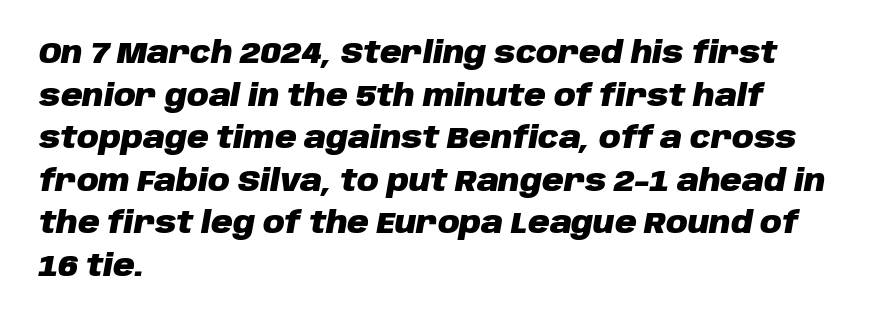
The image shows 30 px heavy type, italic (leaning right); set left-aligned, normal line spacing (1.42x), normal letter spacing, not underlined; low stroke contrast and a large x-height.
